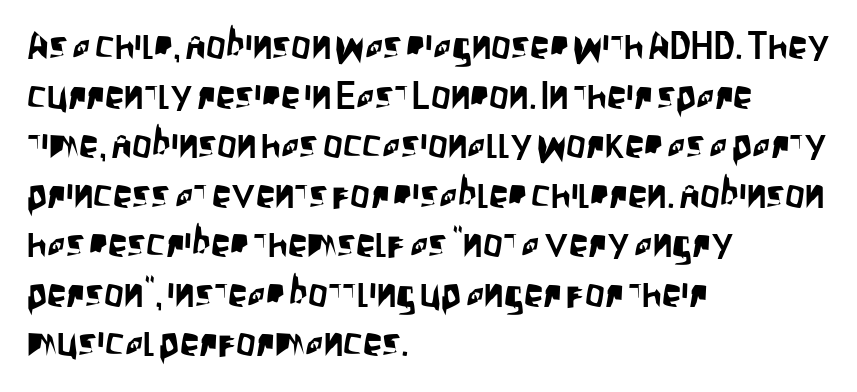
The rendering uses natural spacing where letterforms have individual widths. Look at the bottom of the vertical strokes: they stop flat, with no serifs. Glance below the letters and you will spot only blank space. The horizontal fit of the characters is conventional and even. What's the leading like? Ordinary, nothing unusual.
